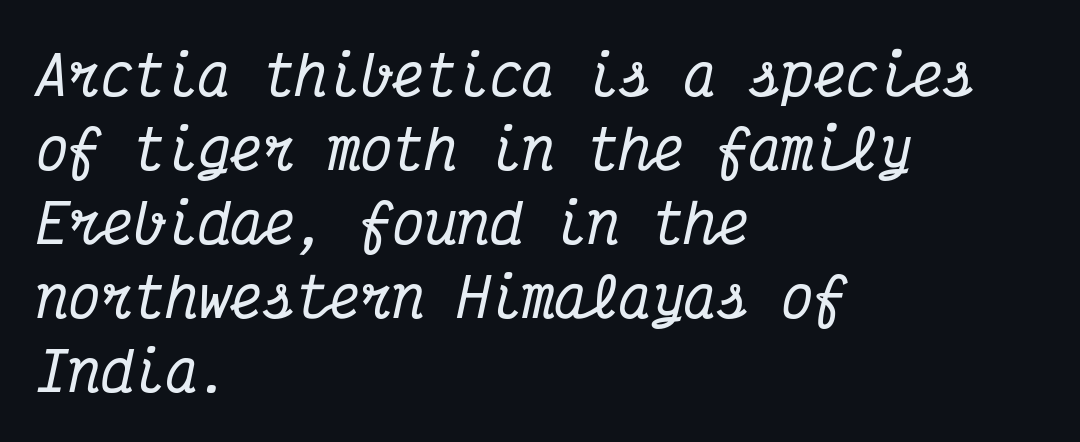
The leading is moderate, giving the passage an even texture. Caption: standard tracking, unaltered. The rendering uses typewriter-style spacing with identical character cells. Notice how the stems are inclined rather than vertical — that's the hallmark of italics. Little horizontal feet cap the strokes, marking this as serif type. A clean baseline with only descenders dipping below it.
